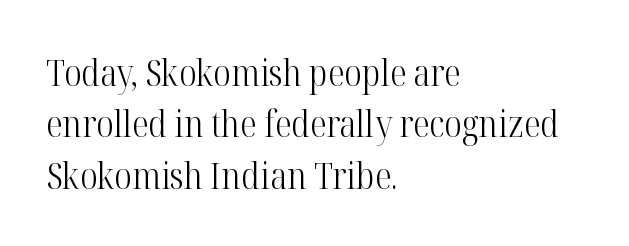
{"serif": "yes", "italic": "no", "bold": "no", "weight": "light", "width": "condensed", "stroke_contrast": "high", "x_height": "medium", "monospaced": "no", "underline": "no", "align": "left", "line_spacing": "normal", "line_spacing_ratio": 1.39, "letter_spacing": "normal", "letter_spacing_em": 0.0, "glyph_px": 37}
